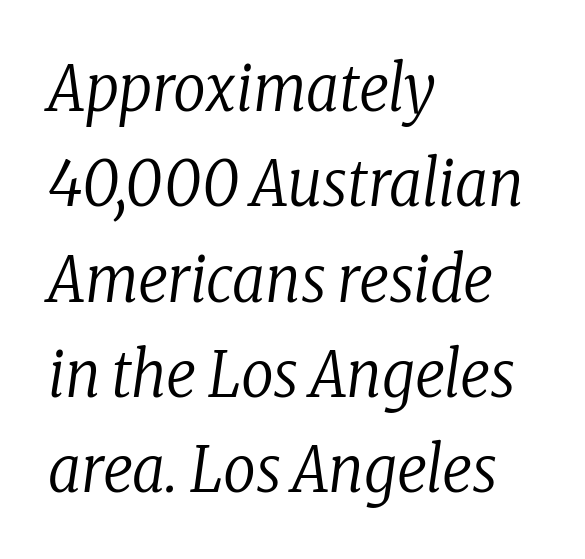
A typesetter would call this proportional, since set widths differ per character. Note: serifs present on the glyphs. The passage shown stacks its lines at a standard gap. Descender tails drop into unmarked territory.
